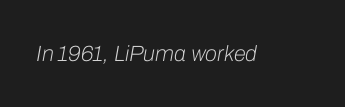
Q: Is the text bold? A: No.
Q: Is the text italic (slanted)? A: Yes, it leans right by about 10 degrees.
Q: Is the text underlined? A: No.
Q: Is the spacing between letters normal or unusually wide? A: Normal.
